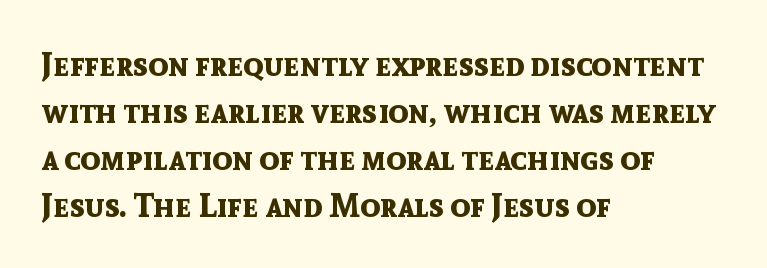
The image shows 33 px bold sans-serif type, upright; set left-aligned, normal line spacing (1.42x), normal letter spacing, not underlined; a medium x-height.
